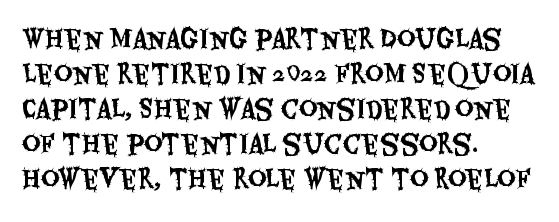
Q: Is the text italic (slanted)? A: No, it is upright.
Q: Is the text underlined? A: No.
Q: How is the paragraph aligned? A: Left-aligned.
Q: Is the spacing between letters normal or unusually wide? A: Normal.
Q: Is the spacing between lines tight, normal or loose? A: Normal.
